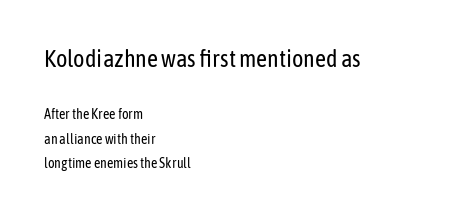
What stands out about the letter spacing? Nothing — it is the standard amount. These lines stack with their left ends in a neat column. Is the type heavy? It reads as light-to-regular instead. Is there any slant? The stems are plumb. In this sample the first text group is rendered at the bigger scale.
